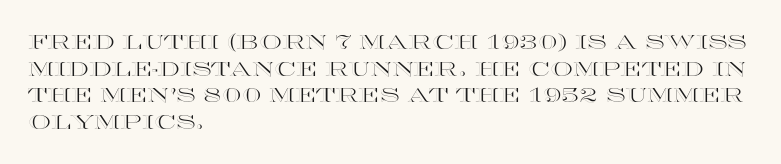
The image shows 20 px text type, upright; set left-aligned, normal line spacing (1.33x), normal letter spacing, not underlined.
